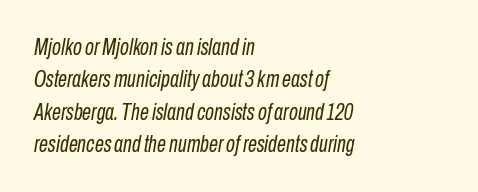
Q: Is the text bold? A: No.
Q: Is the text italic (slanted)? A: Yes, it leans right by about 10 degrees.
Q: Is the text underlined? A: No.
Q: How is the paragraph aligned? A: Left-aligned.
Q: Is the spacing between letters normal or unusually wide? A: Normal.
Q: Is the spacing between lines tight, normal or loose? A: Normal.
